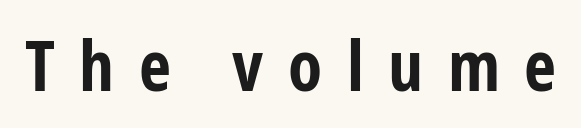
Spacing between characters has been opened up far beyond the box default. This sample uses an upright cut, with every glyph sitting square on the baseline. Examine the stroke ends and you'll find no serifs. The rendering uses natural spacing where letterforms have individual widths.
